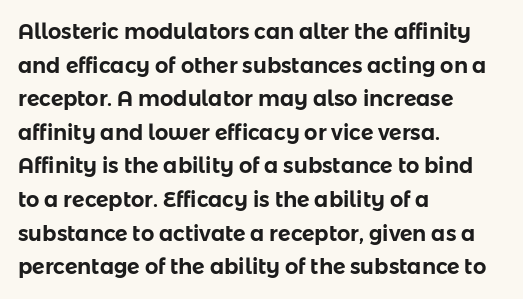
{"italic": "no", "underline": "no", "align": "left", "line_spacing": "normal", "line_spacing_ratio": 1.6, "letter_spacing": "normal", "letter_spacing_em": 0.0, "glyph_px": 21}
